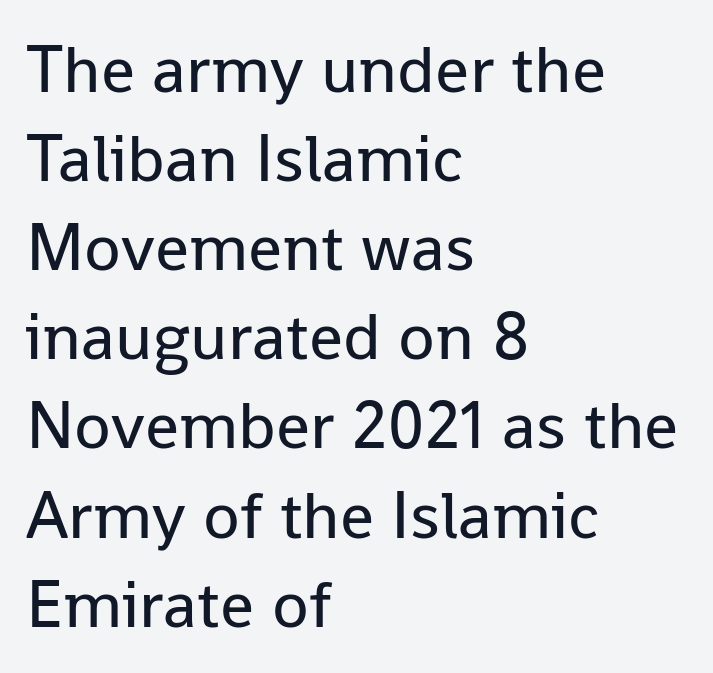
Q: Is the text bold? A: No.
Q: Is the text italic (slanted)? A: No, it is upright.
Q: Is the typeface a serif or a sans-serif typeface? A: Sans-serif.
Q: Is the text underlined? A: No.
Q: How is the paragraph aligned? A: Left-aligned.
Q: Is the spacing between letters normal or unusually wide? A: Normal.
Q: Is the spacing between lines tight, normal or loose? A: Normal.
Q: Width (condensed, normal, or wide)? A: Normal.
Q: Stroke contrast? A: Low.
Q: x-height? A: Medium.
Q: Monospaced? A: No.
